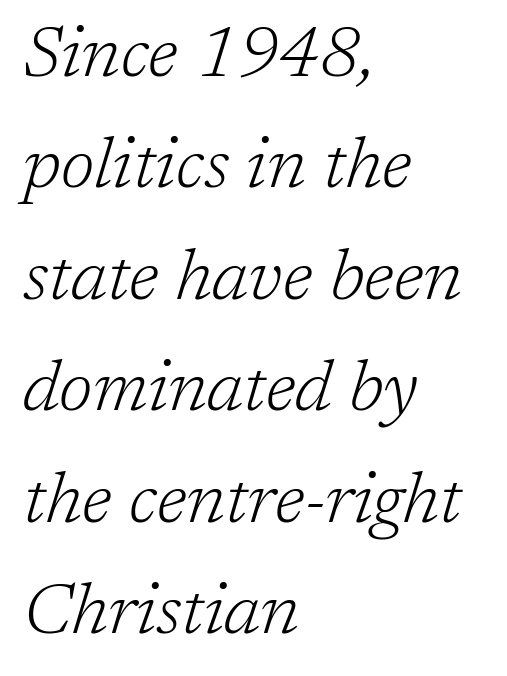
The space between consecutive lines is moderate. Lines of text with bare space underneath. Reading down the block, your eye returns to a fixed left position each line. The rendering uses natural spacing where letterforms have individual widths. Each stroke keeps to a modest, everyday thickness or less.
